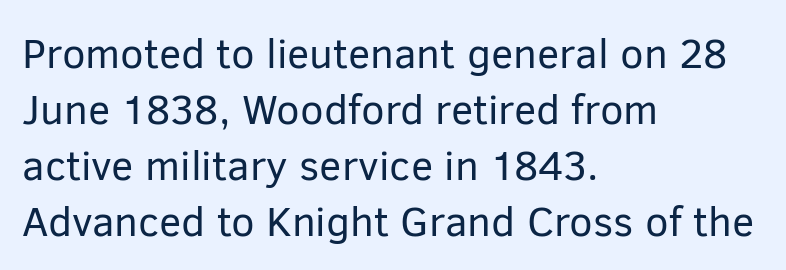
The image shows 42 px regular-weight sans-serif type, upright; set left-aligned, normal line spacing (1.33x), normal letter spacing, not underlined; low stroke contrast and a medium x-height.
